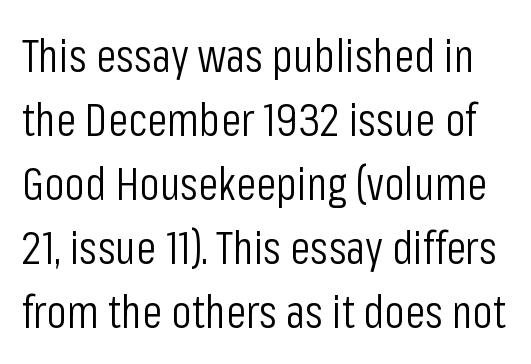
The image shows 46 px light, condensed sans-serif type, upright; set normal line spacing (1.39x), normal letter spacing, not underlined; low stroke contrast and a medium x-height.
